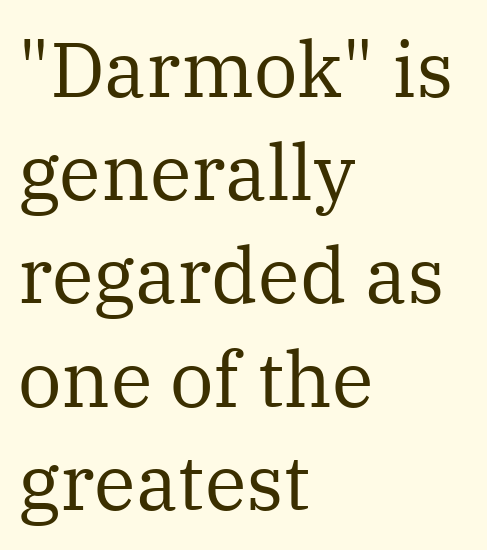
These lines sit exactly where default settings would place them. This sample has the flowing, uneven cadence of proportional lettering. The weight would be labelled regular, book, light, or lighter still. The specimen omits any rule beneath the text block's lines. All the whitespace from short lines collects on the right.
